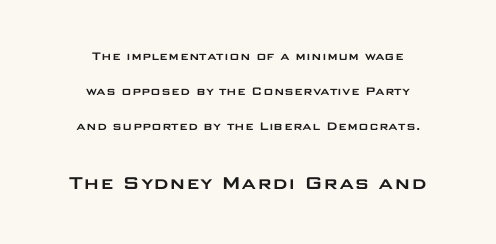
{"italic": "no", "underline": "no", "align": "center", "line_spacing": "loose", "line_spacing_ratio": 2.5, "letter_spacing": "normal", "letter_spacing_em": 0.0, "larger_block": "second", "size_ratio": 1.57, "glyph_px": 22}
